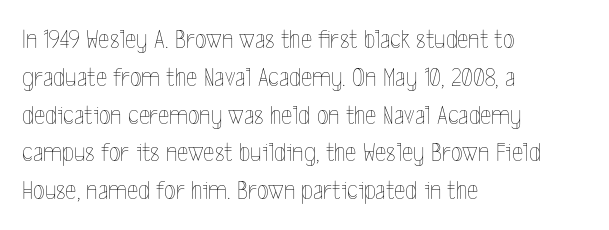
The image shows 27 px text type, upright; set left-aligned, normal line spacing (1.4x), normal letter spacing, not underlined.
